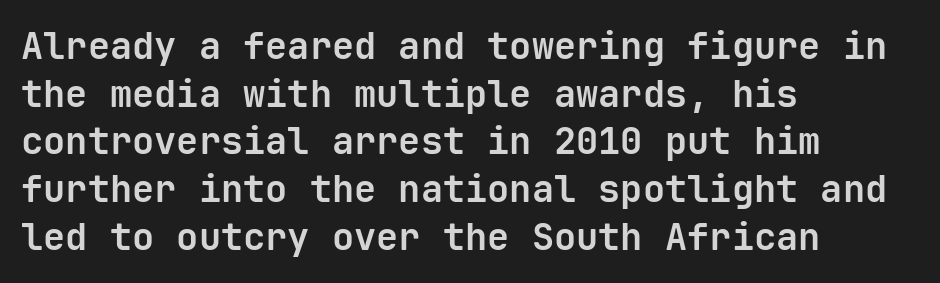
The strokes are fattened all the way to bold. The letters stand straight up with perfectly vertical stems. This sample is left-justified, so line endings fall wherever the words run out. The vertical gap from one line to the next is medium. Honestly, the letter spacing is just normal — you wouldn't notice it. Here the designer chose a console-style face with uniform glyph widths.
